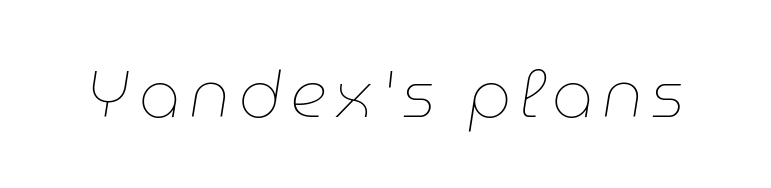
The string is rendered with underlining switched off. Slant detected: the letters are inclined. No extra ink here — the face is not bold. Think of a printed novel: that variable character pitch is what you see here.
